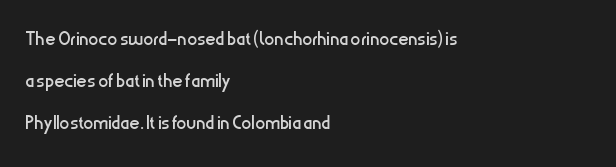
The image shows 25 px text type, upright; set left-aligned, normal line spacing (1.69x), normal letter spacing, not underlined.
